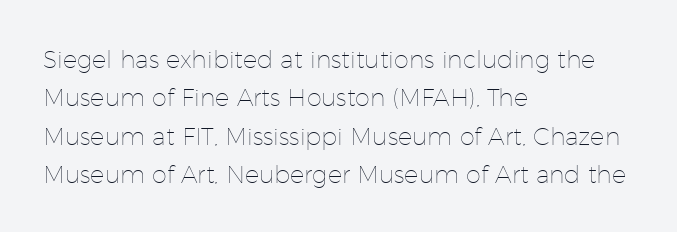
Plain, unruled lines of type. No heavy texture on the line: the type isn't bold. Look at the tracking — it's just the regular setting, nothing added. The axis of the letterforms is exactly vertical. The rows are spaced the way most documents space them.
